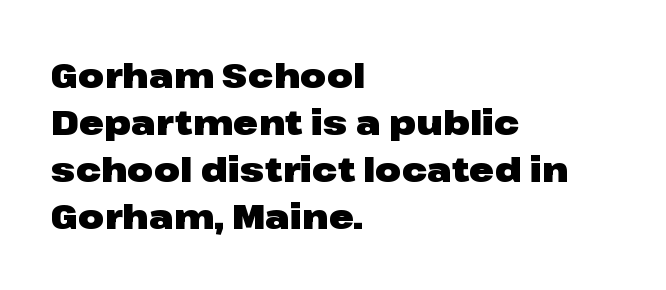
The image shows 34 px heavy, wide sans-serif type, upright; set left-aligned, normal line spacing (1.38x), normal letter spacing, not underlined; low stroke contrast and a medium x-height.
